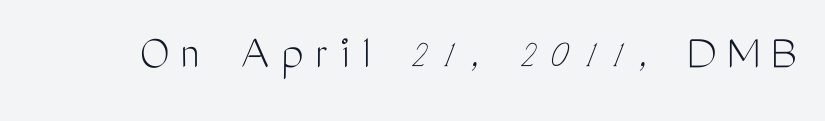
The tracking reads as deliberately expanded to a designer's eye. In terms of letterform style, serifs are entirely absent. Do the letters lean? They stand straight. Each letter keeps its own natural width here, so spacing adapts to shape. Clear beneath every line of the passage. The characters are drawn with everyday or finer stroke widths.
